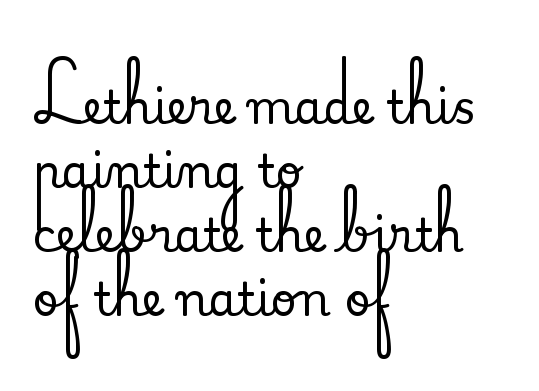
The image shows 46 px serif type, upright; set left-aligned, normal line spacing (1.39x), normal letter spacing, not underlined; medium stroke contrast and a small x-height.
